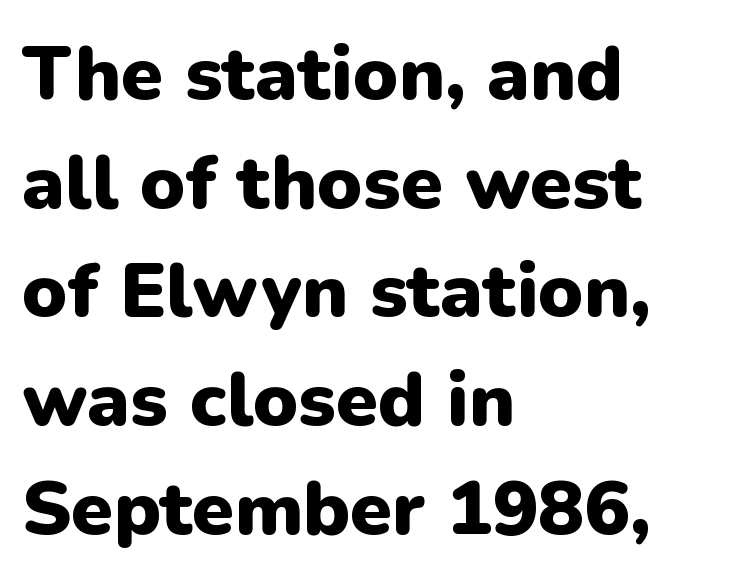
Q: Is the text bold? A: Yes.
Q: Is the text italic (slanted)? A: No, it is upright.
Q: Is the typeface a serif or a sans-serif typeface? A: Sans-serif.
Q: Is the text underlined? A: No.
Q: How is the paragraph aligned? A: Left-aligned.
Q: Is the spacing between letters normal or unusually wide? A: Normal.
Q: Is the spacing between lines tight, normal or loose? A: Normal.
Q: Width (condensed, normal, or wide)? A: Normal.
Q: Stroke contrast? A: Low.
Q: x-height? A: Medium.
Q: Monospaced? A: No.
